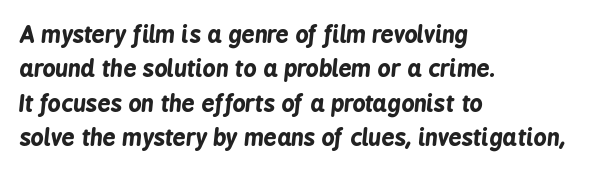
Standard letterfit; no display-style spreading of the glyphs. Each glyph is drawn with heavy, bold strokes. Check under the words: just untouched page. Quick note: italic. Each new line begins a customary step beneath the previous one. Horizontally, the lines are justified to the leading edge only.
